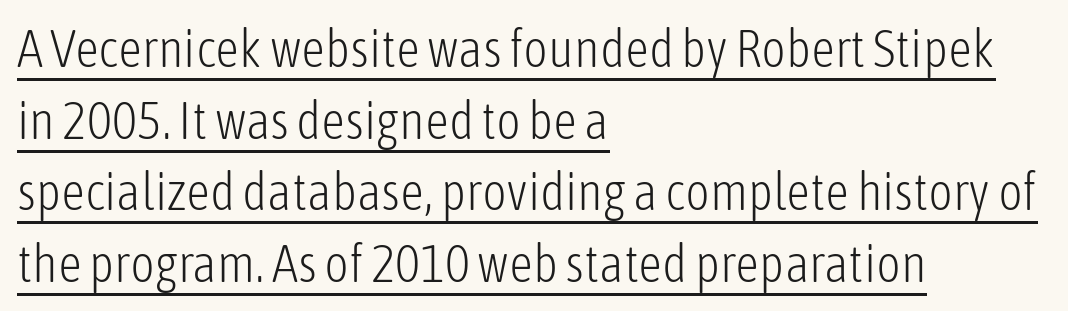
The image shows 53 px light, condensed sans-serif type, upright; set left-aligned, normal line spacing (1.35x), normal letter spacing, underlined; low stroke contrast and a medium x-height.
